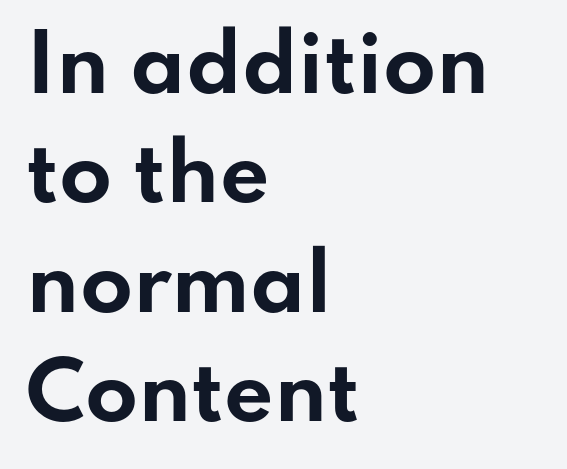
{"serif": "no", "italic": "no", "bold": "yes", "weight": "bold", "width": "wide", "stroke_contrast": "low", "x_height": "small", "monospaced": "no", "underline": "no", "align": "left", "line_spacing": "normal", "line_spacing_ratio": 1.42, "letter_spacing": "normal", "letter_spacing_em": 0.0, "glyph_px": 77}
